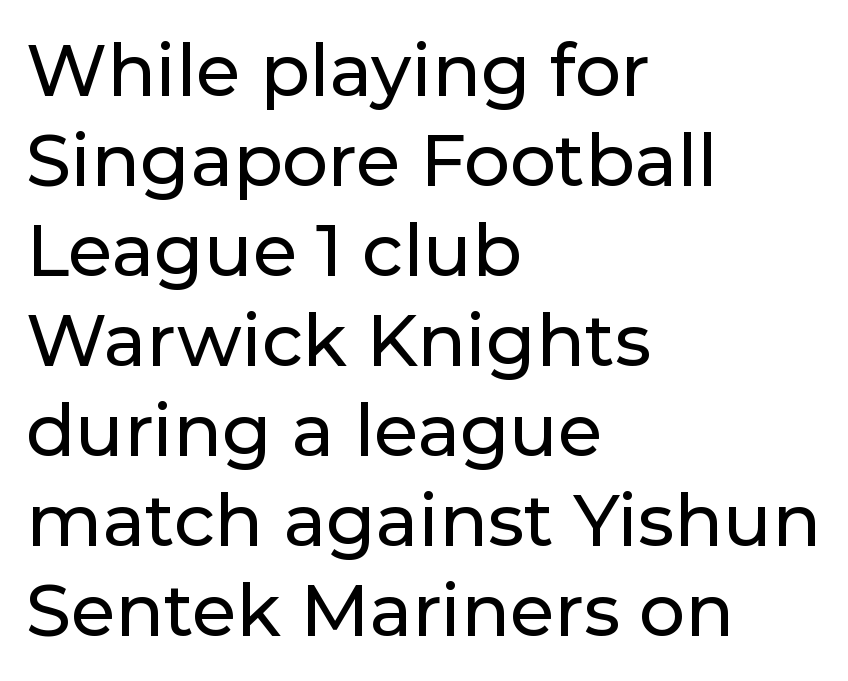
The rendering uses natural spacing where letterforms have individual widths. In terms of letterform style, serifs are entirely absent. The letters stand upright; this is a roman face. The foot of each line stays bare and open. Quick note: interline space is typical.
